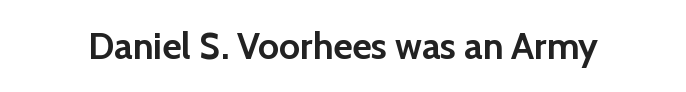
Tracking here is standard; glyphs follow each other at the usual distance. The rendering shows plain stroke endings on the letterforms — a sans-serif design. The foot of each line stays bare and open. The passage shown is emphatically bold.
